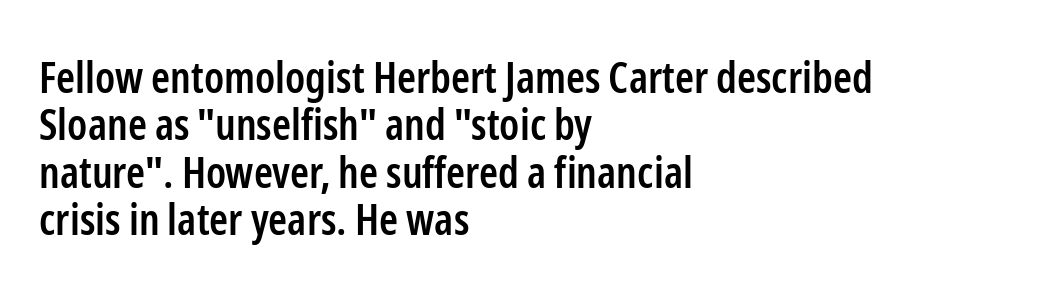
Q: Is the text bold? A: Semi-bold.
Q: Is the text italic (slanted)? A: No, it is upright.
Q: Is the typeface a serif or a sans-serif typeface? A: Sans-serif.
Q: Is the text underlined? A: No.
Q: How is the paragraph aligned? A: Left-aligned.
Q: Is the spacing between letters normal or unusually wide? A: Normal.
Q: Is the spacing between lines tight, normal or loose? A: Tight.
Q: Width (condensed, normal, or wide)? A: Condensed.
Q: Stroke contrast? A: Low.
Q: x-height? A: Medium.
Q: Monospaced? A: No.
